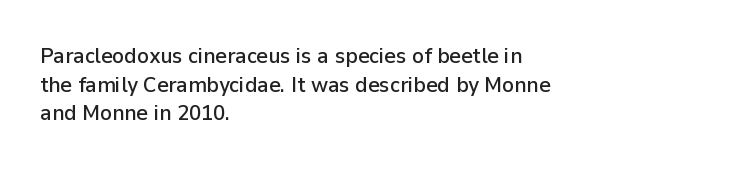
A normal amount of white space separates one row of letters from the next. Unmarked baselines from the first word to the last. These lines were composed using upright roman letters. Compared with typical body copy, the letter spacing here is the same. Line beginnings align vertically; line endings do not.
